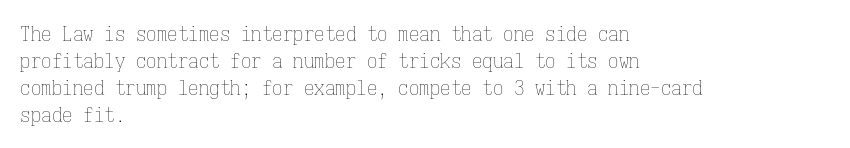
Q: Is the text bold? A: No.
Q: Is the text italic (slanted)? A: No, it is upright.
Q: Is the text underlined? A: No.
Q: How is the paragraph aligned? A: Left-aligned.
Q: Is the spacing between letters normal or unusually wide? A: Normal.
Q: Is the spacing between lines tight, normal or loose? A: Normal.
